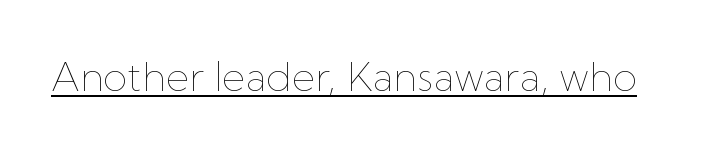
Nothing unusual about the tracking: characters are spaced as the font intends. This sample has the flowing, uneven cadence of proportional lettering. Ascenders rise straight up at ninety degrees. Each line of the rendering has a horizontal stroke beneath the glyphs. Letters have the restrained weight of plain body copy at most.
